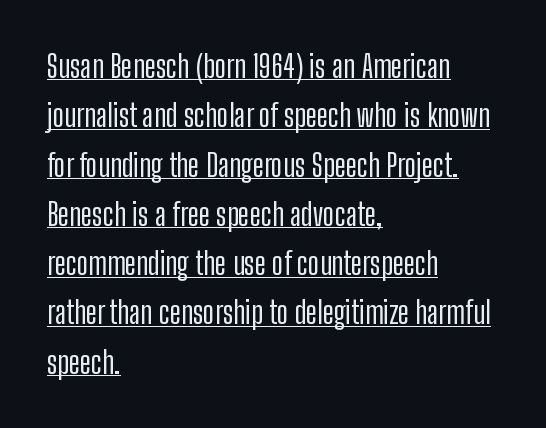
Q: Is the text italic (slanted)? A: No, it is upright.
Q: Is the typeface a serif or a sans-serif typeface? A: Sans-serif.
Q: Is the text underlined? A: Yes.
Q: How is the paragraph aligned? A: Left-aligned.
Q: Is the spacing between letters normal or unusually wide? A: Normal.
Q: Is the spacing between lines tight, normal or loose? A: Normal.
Q: Width (condensed, normal, or wide)? A: Condensed.
Q: Stroke contrast? A: Low.
Q: x-height? A: Medium.
Q: Monospaced? A: No.
